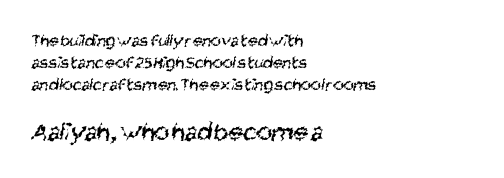
{"bold": "no", "underline": "no", "align": "left", "line_spacing_ratio": 1.22, "letter_spacing": "normal", "letter_spacing_em": 0.0, "larger_block": "second", "size_ratio": 1.5, "glyph_px": 27}
